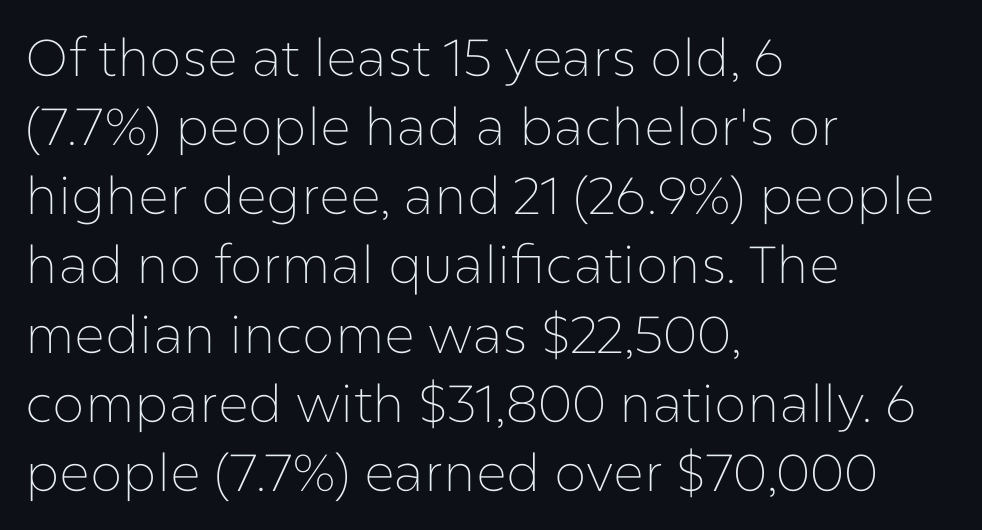
Does the type have serifs? No, each stem ends abruptly. Spacing verdict: proportional, widths tailored to each character. Plain, unruled lines of type. Inter-character spacing is left at the font's built-in metrics. Vertical spacing — default.
